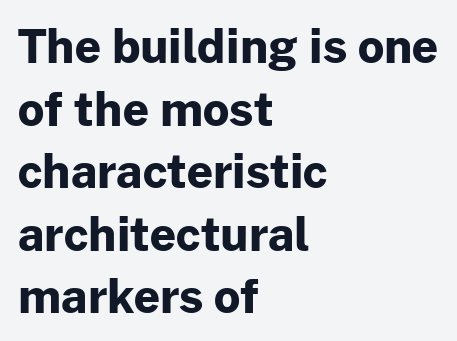
Unlike italic type, these characters show no tilt at all. The strokes are fattened all the way to bold. Vertically, the passage feels balanced, rows spaced as you'd expect. The letters advance in unequal steps, a hallmark of proportional type. This rendering features lettering with no underline. Observe the ordinary spacing: letters are neighbours, not strangers.
